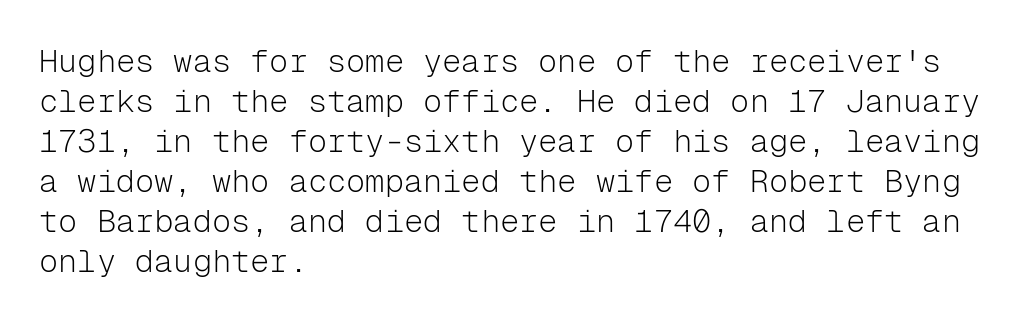
Q: Is the text bold? A: No.
Q: Is the text italic (slanted)? A: No, it is upright.
Q: Is the typeface a serif or a sans-serif typeface? A: Sans-serif.
Q: Is the text underlined? A: No.
Q: How is the paragraph aligned? A: Left-aligned.
Q: Is the spacing between letters normal or unusually wide? A: Normal.
Q: Is the spacing between lines tight, normal or loose? A: Normal.
Q: Width (condensed, normal, or wide)? A: Normal.
Q: Stroke contrast? A: Low.
Q: x-height? A: Medium.
Q: Monospaced? A: Yes.
